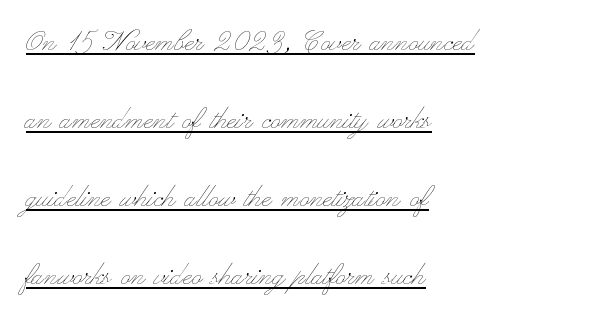
All the whitespace from short lines collects on the right. The sample's only ornament is a line tracing under the words. The characters are drawn with everyday or finer stroke widths. Is there much room between lines? Yes — plenty of vertical air separates them. Character widths vary here, with narrow letters taking less room than wide ones.
